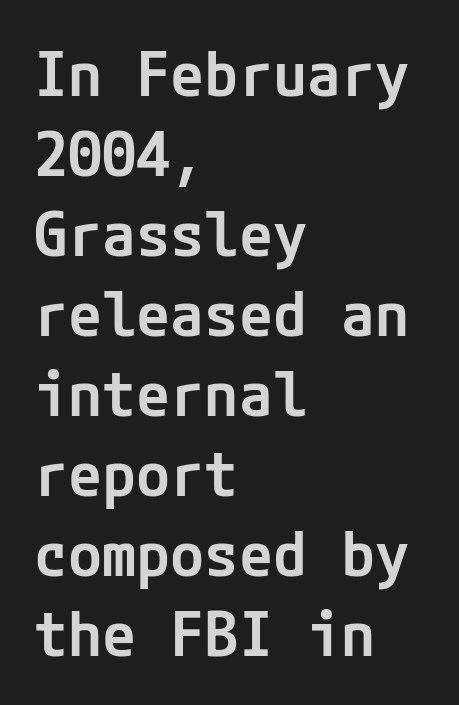
This rendering employs a face without finishing strokes, i.e., a sans-serif. When letters stand straight like this, we call the style roman or upright. Teacher's note: observe the even left margin — that is flush-left alignment. How would I describe the line gaps? Plain and ordinary.
